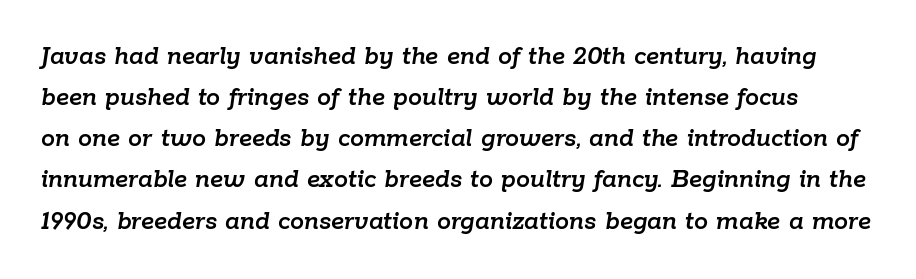
The image shows 28 px text type, italic (leaning right); set normal line spacing (1.47x), normal letter spacing, not underlined; low stroke contrast and a medium x-height.
